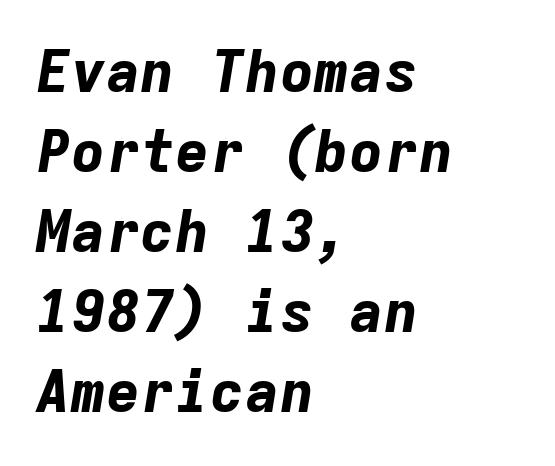
The image shows 58 px bold type, italic (leaning right), monospaced; set left-aligned, normal line spacing (1.38x), normal letter spacing, not underlined; low stroke contrast and a medium x-height.
